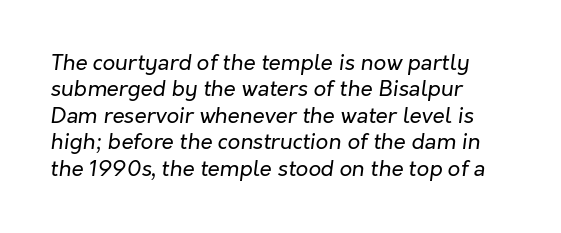
The image shows 22 px text type, italic (leaning right); set left-aligned, line spacing 1.2x, normal letter spacing, not underlined.
